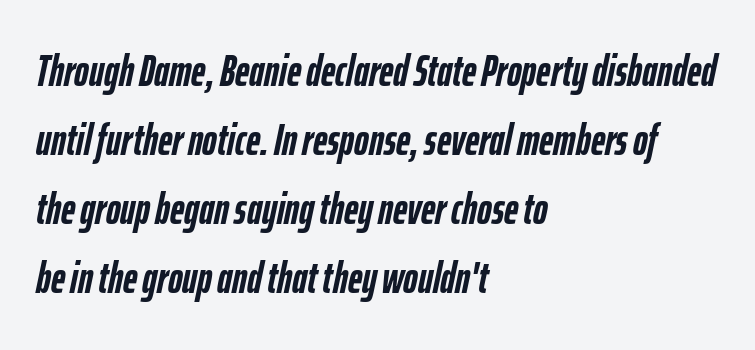
The image shows 44 px semibold, condensed type, italic (leaning right); set left-aligned, normal line spacing (1.57x), normal letter spacing, not underlined; low stroke contrast and a medium x-height.
